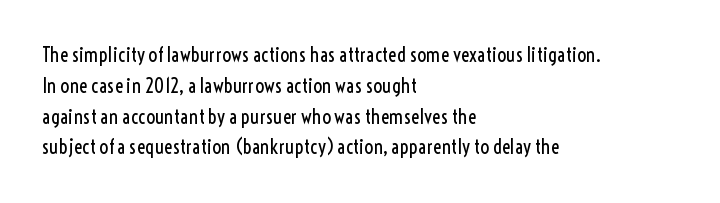
Q: Is the text bold? A: No.
Q: Is the text italic (slanted)? A: No, it is upright.
Q: Is the text underlined? A: No.
Q: How is the paragraph aligned? A: Left-aligned.
Q: Is the spacing between letters normal or unusually wide? A: Normal.
Q: Is the spacing between lines tight, normal or loose? A: Normal.
